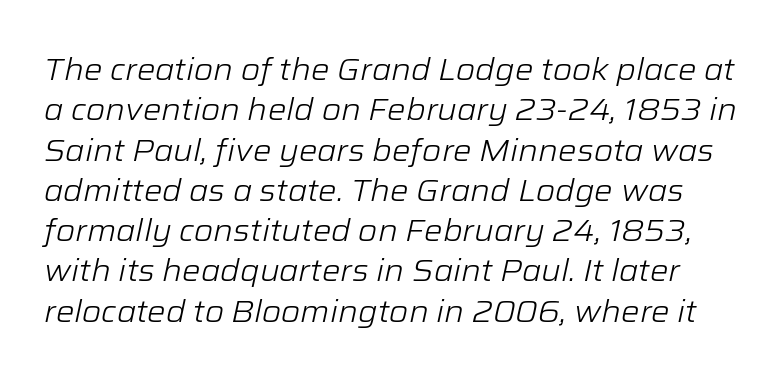
{"italic": "yes", "lean": "right", "slant_degrees": 12, "bold": "no", "weight": "light", "width": "normal", "stroke_contrast": "low", "x_height": "medium", "monospaced": "no", "underline": "no", "line_spacing": "normal", "line_spacing_ratio": 1.3, "letter_spacing": "normal", "letter_spacing_em": 0.0, "glyph_px": 31}
